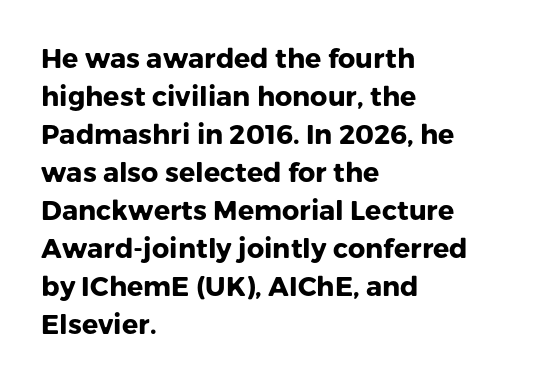
The image shows 27 px bold type, upright; set left-aligned, normal line spacing (1.41x), normal letter spacing, not underlined.
